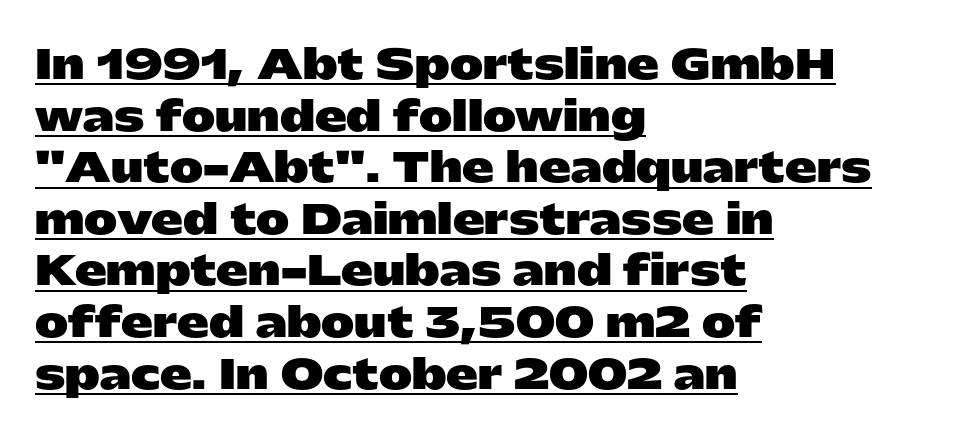
{"serif": "no", "italic": "no", "bold": "yes", "weight": "heavy", "width": "wide", "stroke_contrast": "low", "x_height": "medium", "monospaced": "no", "underline": "yes", "align": "left", "line_spacing": "normal", "line_spacing_ratio": 1.29, "letter_spacing": "normal", "letter_spacing_em": 0.0, "glyph_px": 40}
